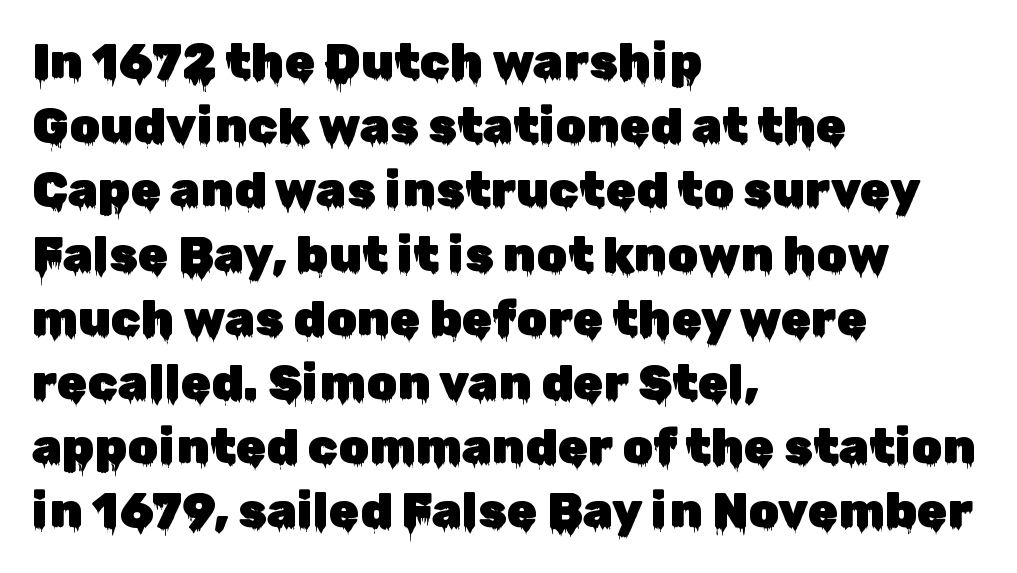
Q: Is the text italic (slanted)? A: No, it is upright.
Q: Is the typeface a serif or a sans-serif typeface? A: Sans-serif.
Q: Is the text underlined? A: No.
Q: How is the paragraph aligned? A: Left-aligned.
Q: Is the spacing between letters normal or unusually wide? A: Normal.
Q: Is the spacing between lines tight, normal or loose? A: Normal.
Q: Width (condensed, normal, or wide)? A: Normal.
Q: Stroke contrast? A: Low.
Q: x-height? A: Medium.
Q: Monospaced? A: No.
